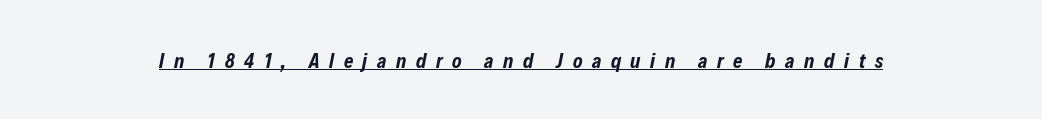
The image shows 20 px bold type, italic (leaning right); set unusually wide letter spacing (+0.48 em), underlined.
